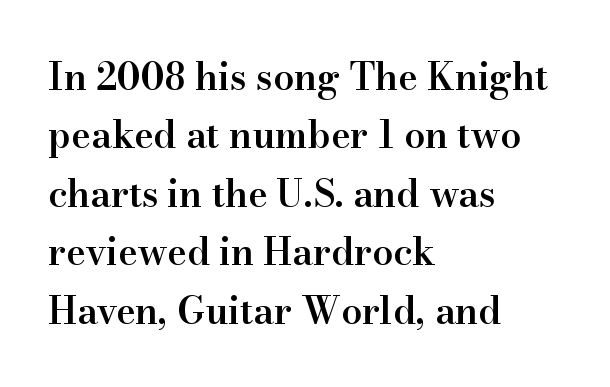
{"serif": "yes", "italic": "no", "bold": "semi", "weight": "semibold", "width": "normal", "stroke_contrast": "high", "x_height": "small", "monospaced": "no", "underline": "no", "align": "left", "line_spacing": "normal", "line_spacing_ratio": 1.58, "letter_spacing": "normal", "letter_spacing_em": 0.0, "glyph_px": 37}
